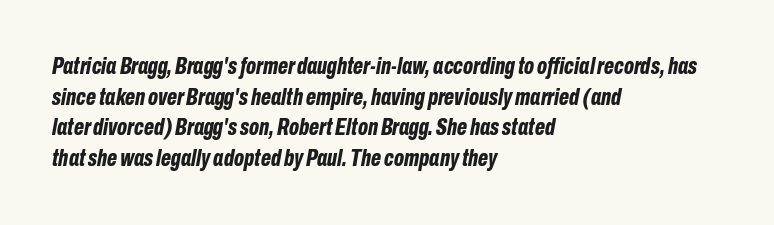
Baseline-to-baseline distance is the conventional proportion of letter height. A full-strength bold gives these letters their thick strokes. Line beginnings align vertically; line endings do not. Words float on clear page, feet unadorned.
